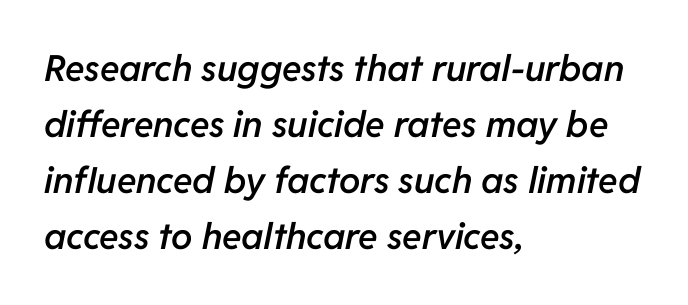
{"italic": "yes", "lean": "right", "slant_degrees": 11, "bold": "semi", "weight": "semibold", "width": "normal", "stroke_contrast": "low", "x_height": "medium", "monospaced": "no", "underline": "no", "align": "left", "line_spacing": "normal", "line_spacing_ratio": 1.56, "letter_spacing": "normal", "letter_spacing_em": 0.0, "glyph_px": 36}
